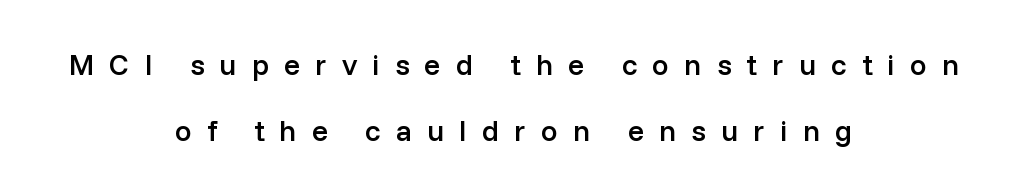
The image shows 30 px semibold sans-serif type, upright; set centered, loose line spacing (2.2x), unusually wide letter spacing (+0.5 em), not underlined; low stroke contrast and a medium x-height.
